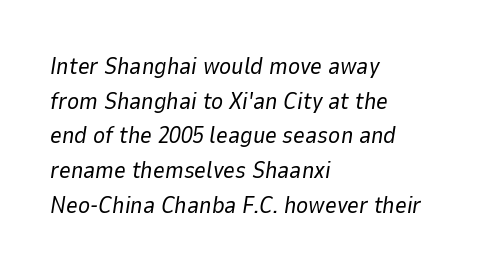
The image shows 23 px text type, italic (leaning right); set left-aligned, normal line spacing (1.51x), normal letter spacing, not underlined.
